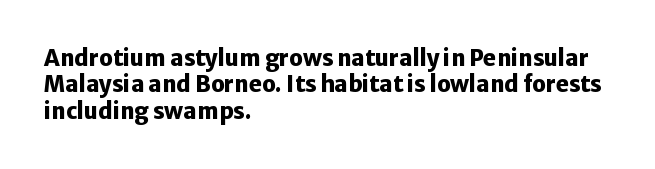
{"italic": "no", "bold": "yes", "underline": "no", "align": "left", "line_spacing_ratio": 1.2, "letter_spacing": "normal", "letter_spacing_em": 0.0, "glyph_px": 22}
